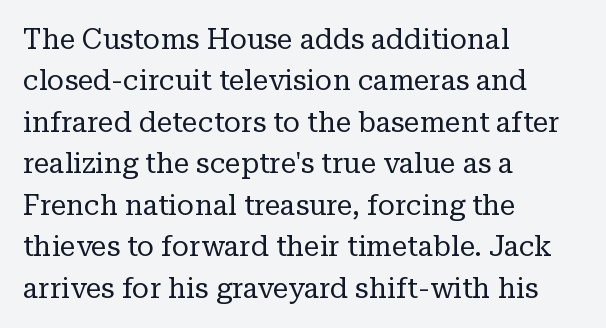
The image shows 28 px regular-weight serif type, upright; set left-aligned, normal line spacing (1.48x), normal letter spacing, not underlined; low stroke contrast and a medium x-height.
